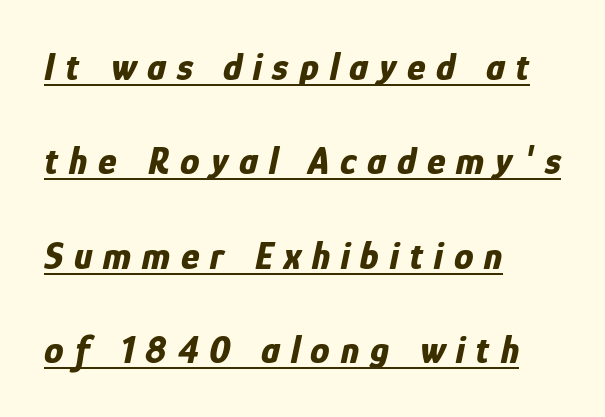
{"italic": "yes", "lean": "right", "slant_degrees": 12, "bold": "yes", "weight": "bold", "width": "condensed", "stroke_contrast": "low", "x_height": "medium", "monospaced": "no", "underline": "yes", "align": "left", "line_spacing": "loose", "line_spacing_ratio": 2.42, "letter_spacing": "wide", "letter_spacing_em": 0.28, "glyph_px": 39}
